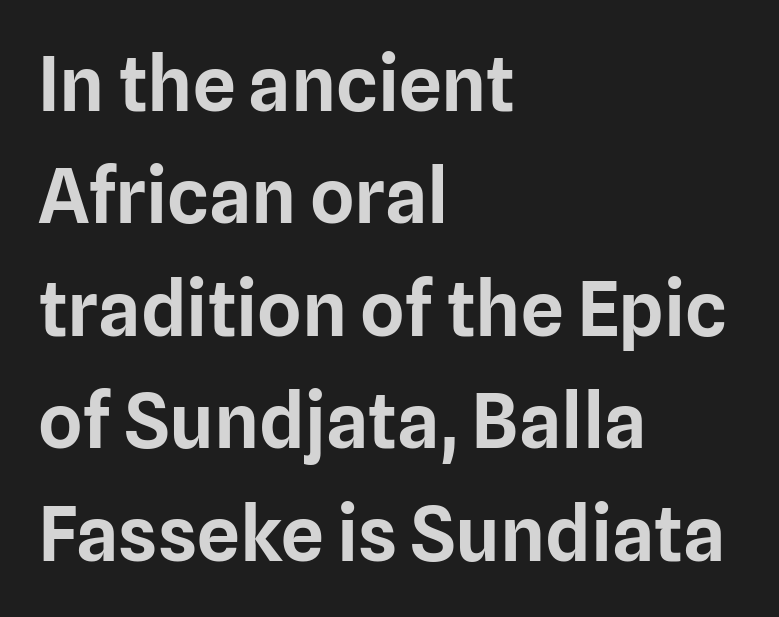
Short and long lines alike share a common starting point at left. Honestly, there is no underline to notice here at all. Quick note: not italic, upright. Character widths vary here, with narrow letters taking less room than wide ones. Students, note that the glyphs here touch the page at normal intervals. Classification — sans serif.
